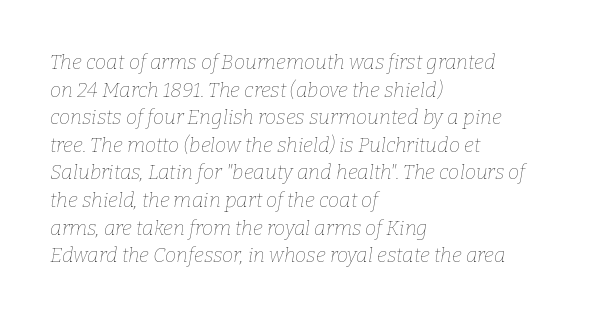
The image shows 20 px text type, italic (leaning right); set left-aligned, normal line spacing (1.38x), normal letter spacing, not underlined.
